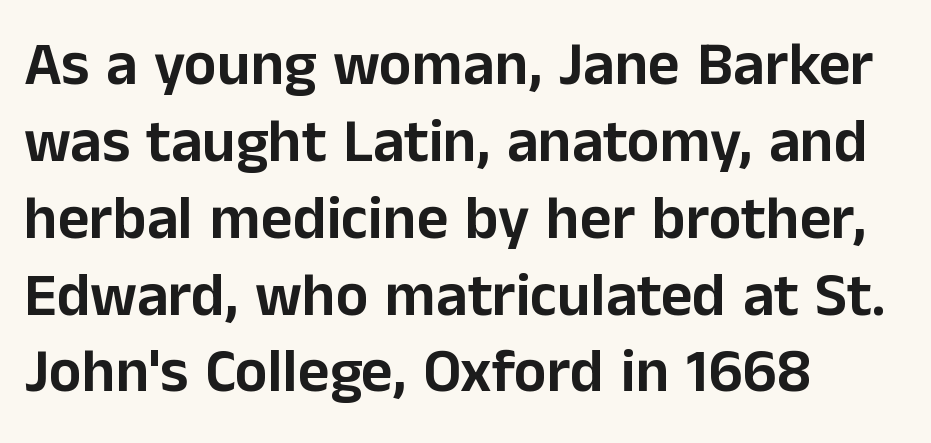
The passage shown is not underscored anywhere. Left-aligned paragraph, ragged on the right. Vertical strokes here are truly vertical. The font family rendered here belongs to the sans-serif group. Between one letter and the next there's only the usual sliver of space. Regarding leading, the lines here are spaced in the standard way.
